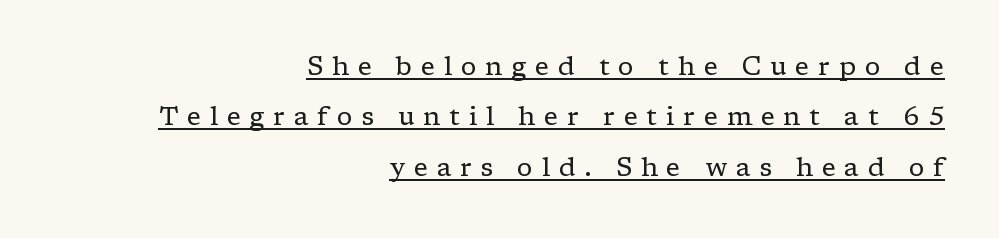
{"italic": "no", "bold": "no", "underline": "yes", "align": "right", "line_spacing": "loose", "line_spacing_ratio": 1.94, "letter_spacing": "wide", "letter_spacing_em": 0.34, "glyph_px": 26}
